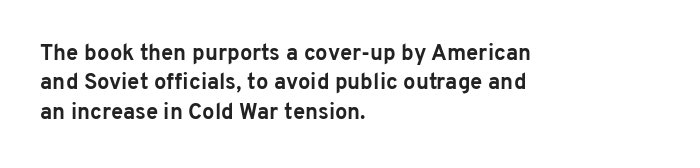
Q: Is the text bold? A: Yes.
Q: Is the text italic (slanted)? A: No, it is upright.
Q: Is the text underlined? A: No.
Q: How is the paragraph aligned? A: Left-aligned.
Q: Is the spacing between letters normal or unusually wide? A: Normal.
Q: Is the spacing between lines tight, normal or loose? A: Normal.
